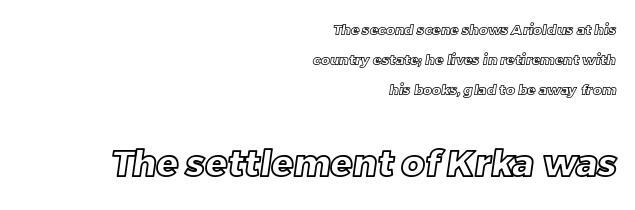
Q: Is the text underlined? A: No.
Q: How is the paragraph aligned? A: Right-aligned.
Q: Is the spacing between letters normal or unusually wide? A: Normal.
Q: Is the spacing between lines tight, normal or loose? A: Loose.
Q: Which block of text is set in a larger size, the first (top) or the second (bottom)? A: The second (bottom) one.
Q: Width (condensed, normal, or wide)? A: Normal.
Q: x-height? A: Large.
Q: Monospaced? A: No.
